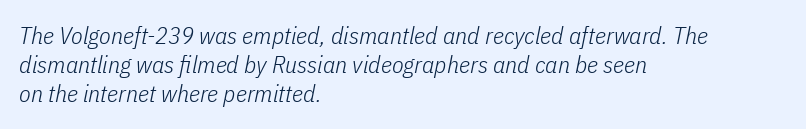
Q: Is the text bold? A: No.
Q: Is the text italic (slanted)? A: Yes, it leans right by about 11 degrees.
Q: Is the text underlined? A: No.
Q: How is the paragraph aligned? A: Left-aligned.
Q: Is the spacing between letters normal or unusually wide? A: Normal.
